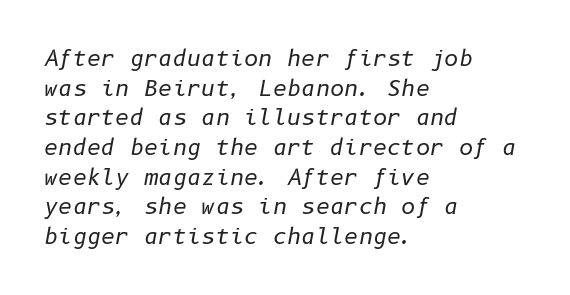
{"italic": "yes", "lean": "right", "slant_degrees": 10, "bold": "no", "underline": "no", "align": "left", "line_spacing": "normal", "line_spacing_ratio": 1.35, "letter_spacing": "normal", "letter_spacing_em": 0.0, "glyph_px": 22}
